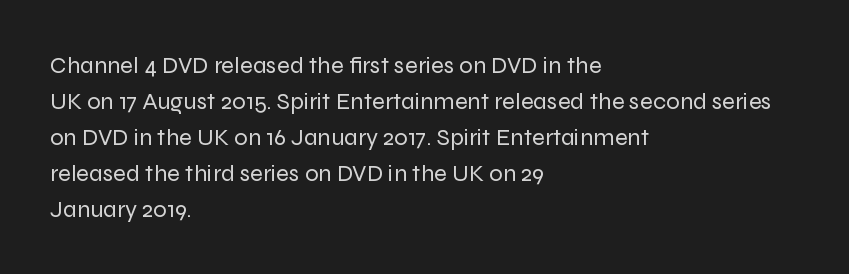
{"italic": "no", "bold": "no", "underline": "no", "align": "left", "line_spacing": "normal", "line_spacing_ratio": 1.5, "letter_spacing": "normal", "letter_spacing_em": 0.0, "glyph_px": 24}
